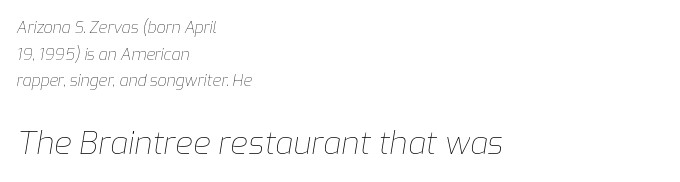
Q: Is the text bold? A: No.
Q: Is the text italic (slanted)? A: Yes, it leans right by about 9 degrees.
Q: Is the text underlined? A: No.
Q: How is the paragraph aligned? A: Left-aligned.
Q: Is the spacing between letters normal or unusually wide? A: Normal.
Q: Is the spacing between lines tight, normal or loose? A: Normal.
Q: Which block of text is set in a larger size, the first (top) or the second (bottom)? A: The second (bottom) one.
Q: Width (condensed, normal, or wide)? A: Normal.
Q: Stroke contrast? A: Low.
Q: x-height? A: Medium.
Q: Monospaced? A: No.
